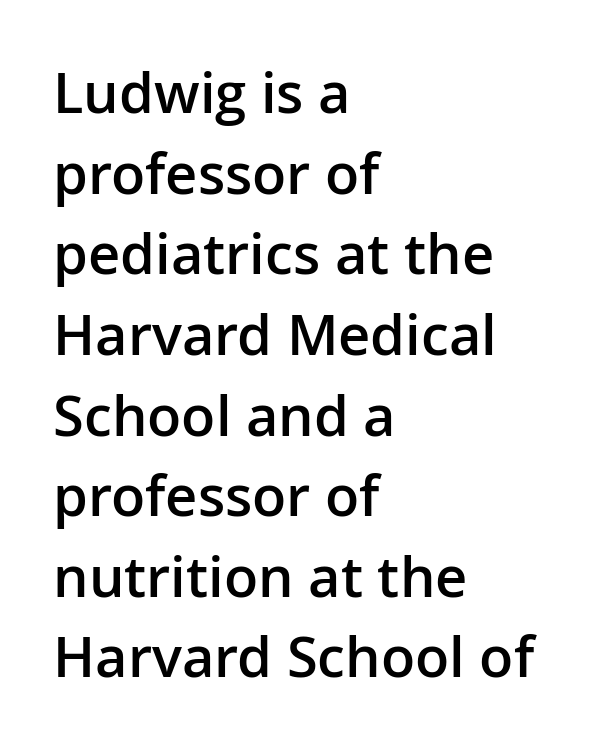
The letters stand upright; this is a roman face. Weight check: semibold — heavier than regular, not quite bold. Standard letterfit; no display-style spreading of the glyphs. Horizontally, the lines are justified to the leading edge only. Does the leading feel generous? No, just average.
